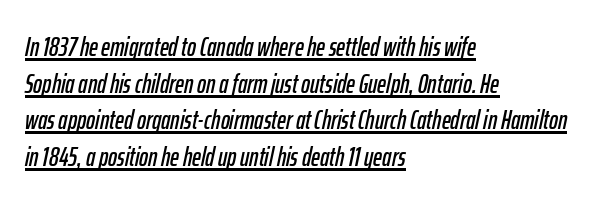
Leading matches the norm, producing a regular column. Does a line run under the words? Yes, clearly. Nothing unusual about the tracking: characters are spaced as the font intends. Left-aligned paragraph, ragged on the right. The specimen reads as italic at a glance.
